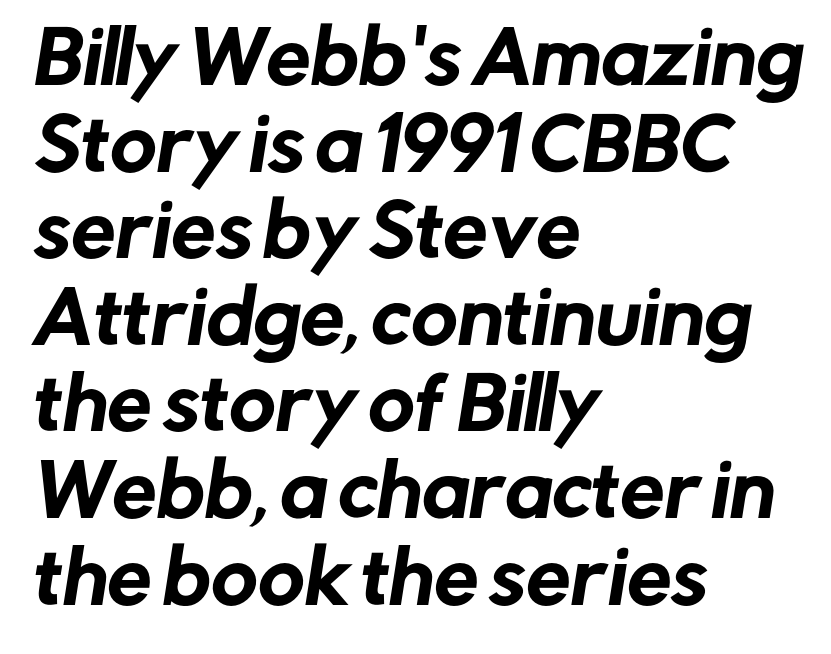
{"serif": "no", "width": "normal", "stroke_contrast": "low", "x_height": "medium", "monospaced": "no", "underline": "no", "align": "left", "line_spacing_ratio": 1.22, "letter_spacing": "normal", "letter_spacing_em": 0.0, "glyph_px": 71}
